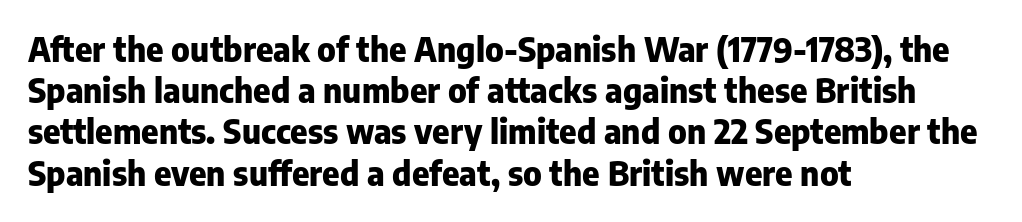
Q: Is the text bold? A: Yes.
Q: Is the text italic (slanted)? A: No, it is upright.
Q: Is the typeface a serif or a sans-serif typeface? A: Sans-serif.
Q: Is the text underlined? A: No.
Q: How is the paragraph aligned? A: Left-aligned.
Q: Is the spacing between letters normal or unusually wide? A: Normal.
Q: Is the spacing between lines tight, normal or loose? A: Normal.
Q: Width (condensed, normal, or wide)? A: Normal.
Q: Stroke contrast? A: Low.
Q: x-height? A: Medium.
Q: Monospaced? A: No.
